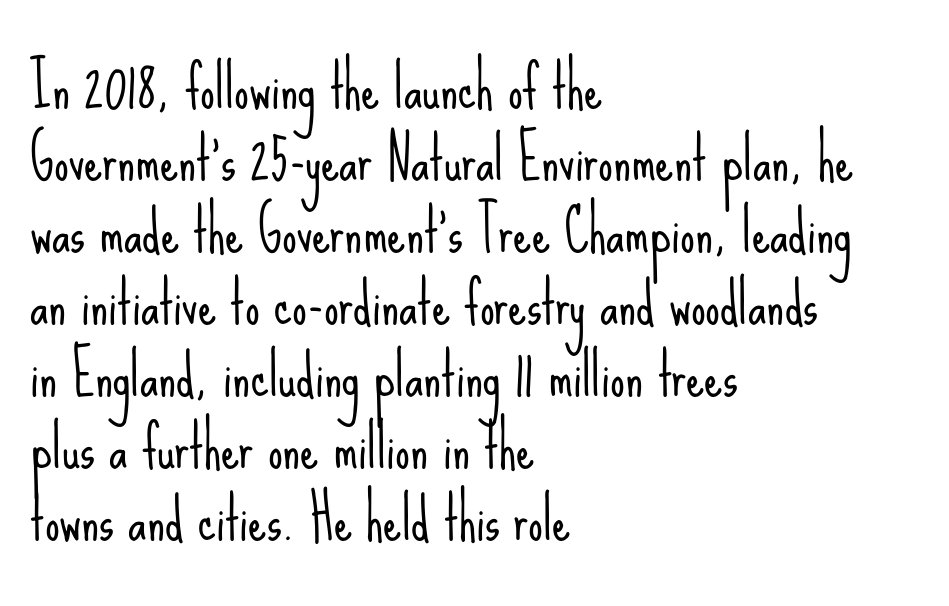
Line starts are locked; line ends wander. Here the glyphs are tracked normally, forming tight word shapes. The passage shown is typeset with a sans-serif family. The space beneath each line is pristine and unruled. Characters remain perfectly vertical along every line.
